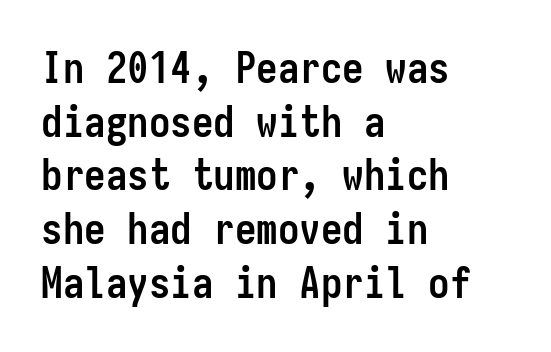
The image shows 43 px semibold, condensed sans-serif type, upright, monospaced; set left-aligned, normal line spacing (1.25x), normal letter spacing, not underlined; low stroke contrast and a medium x-height.
